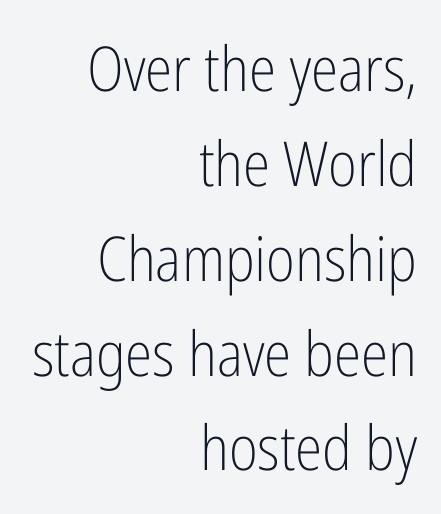
Visually the block forms a straight wall on the right and a jagged coastline on the left. Plain, unruled lines of type. Notice how descenders clear the ascenders below comfortably — that's standard leading. The type family on display is of the sans-serif kind. Compared with a typical body face, this is equally light or lighter still.
